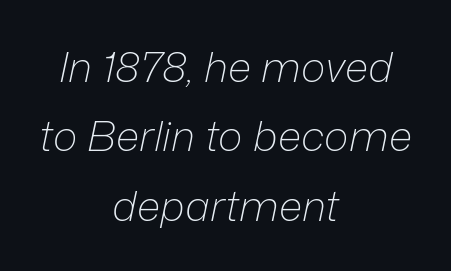
{"italic": "yes", "lean": "right", "slant_degrees": 12, "bold": "no", "weight": "light", "width": "normal", "stroke_contrast": "low", "x_height": "medium", "monospaced": "no", "underline": "no", "align": "center", "line_spacing": "normal", "line_spacing_ratio": 1.65, "letter_spacing": "normal", "letter_spacing_em": 0.0, "glyph_px": 42}
